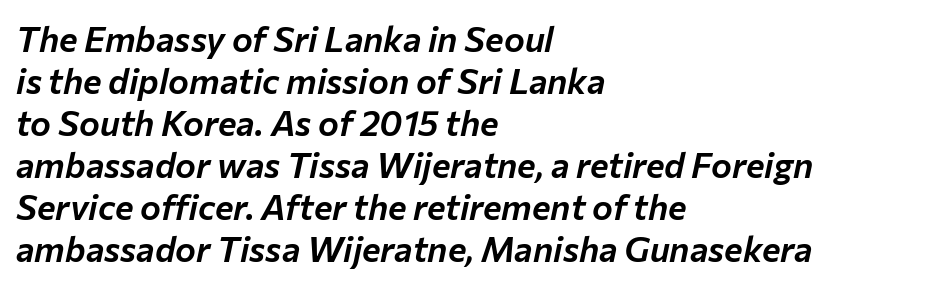
The passage shown is typed in a proportional face where columns would drift. Lines of text with bare space underneath. The lines in this sample share a left origin and differ only in where they stop. Inter-character spacing is left at the font's built-in metrics. These lines were composed using italics.
